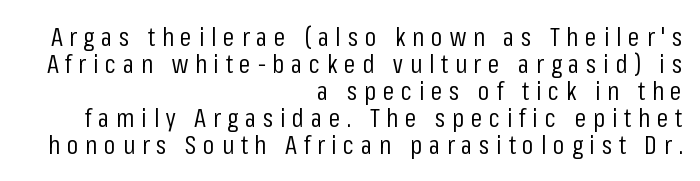
Rows of type sit shoulder to shoulder in the vertical direction. Weight: regular or lighter. The text block is weighted toward the right margin, trailing off unevenly leftward. Just letters on the line, the space beneath them empty. Vertical strokes here are truly vertical.
